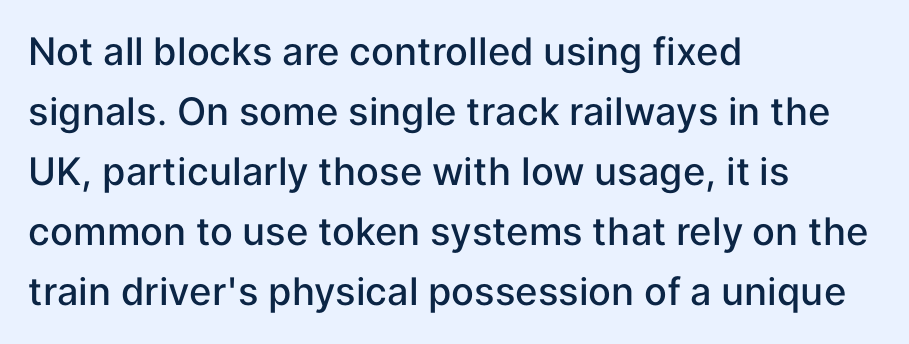
Q: Is the text bold? A: Semi-bold.
Q: Is the text italic (slanted)? A: No, it is upright.
Q: Is the typeface a serif or a sans-serif typeface? A: Sans-serif.
Q: Is the text underlined? A: No.
Q: How is the paragraph aligned? A: Left-aligned.
Q: Is the spacing between letters normal or unusually wide? A: Normal.
Q: Is the spacing between lines tight, normal or loose? A: Normal.
Q: Width (condensed, normal, or wide)? A: Normal.
Q: Stroke contrast? A: Low.
Q: x-height? A: Medium.
Q: Monospaced? A: No.
